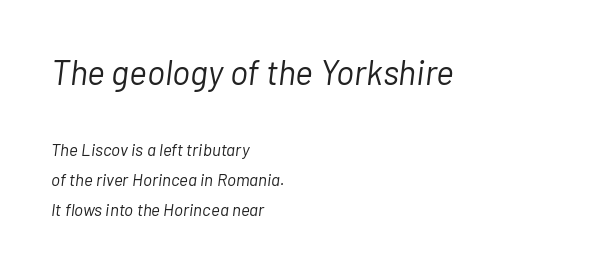
These lines are rendered in a variable-pitch font. The letterforms sit shoulder to shoulder at normal distance. The cut favours lightness, reaching ordinary text weight at its darkest. The specimen reads as italic at a glance.
